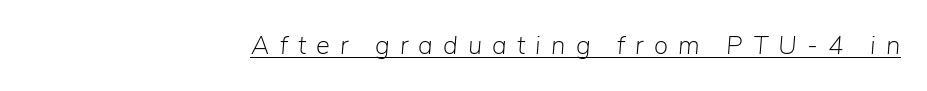
Q: Is the text bold? A: No.
Q: Is the text italic (slanted)? A: Yes, it leans right by about 5 degrees.
Q: Is the text underlined? A: Yes.
Q: How is the paragraph aligned? A: Right-aligned.
Q: Is the spacing between letters normal or unusually wide? A: Unusually wide.
